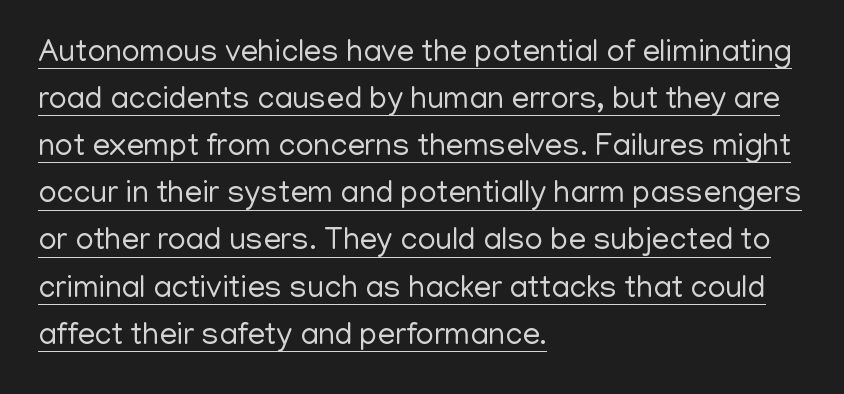
Q: Is the text bold? A: No.
Q: Is the text italic (slanted)? A: No, it is upright.
Q: Is the typeface a serif or a sans-serif typeface? A: Sans-serif.
Q: Is the text underlined? A: Yes.
Q: How is the paragraph aligned? A: Left-aligned.
Q: Is the spacing between letters normal or unusually wide? A: Normal.
Q: Is the spacing between lines tight, normal or loose? A: Normal.
Q: Width (condensed, normal, or wide)? A: Normal.
Q: Stroke contrast? A: Low.
Q: x-height? A: Medium.
Q: Monospaced? A: No.
